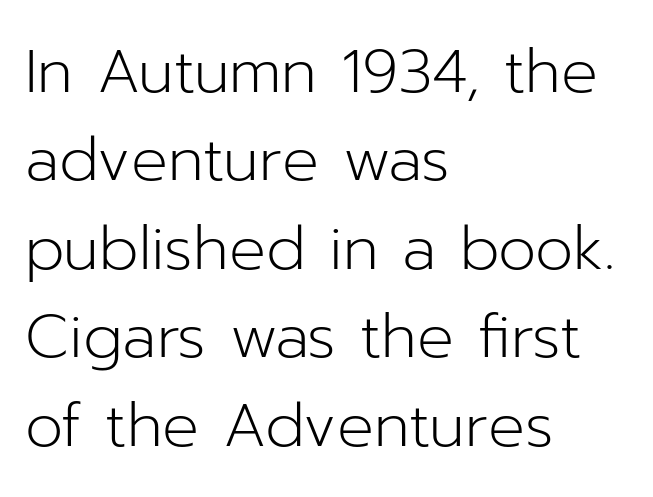
{"serif": "no", "italic": "no", "bold": "no", "weight": "light", "width": "normal", "stroke_contrast": "low", "x_height": "medium", "monospaced": "no", "underline": "no", "align": "left", "line_spacing": "normal", "line_spacing_ratio": 1.45, "letter_spacing": "normal", "letter_spacing_em": 0.0, "glyph_px": 61}
